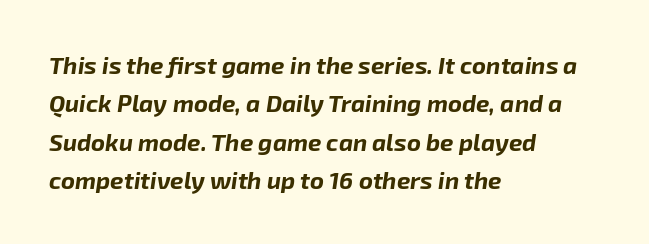
Q: Is the text bold? A: Yes.
Q: Is the text italic (slanted)? A: Yes, it leans right by about 8 degrees.
Q: Is the text underlined? A: No.
Q: How is the paragraph aligned? A: Left-aligned.
Q: Is the spacing between letters normal or unusually wide? A: Normal.
Q: Is the spacing between lines tight, normal or loose? A: Normal.
